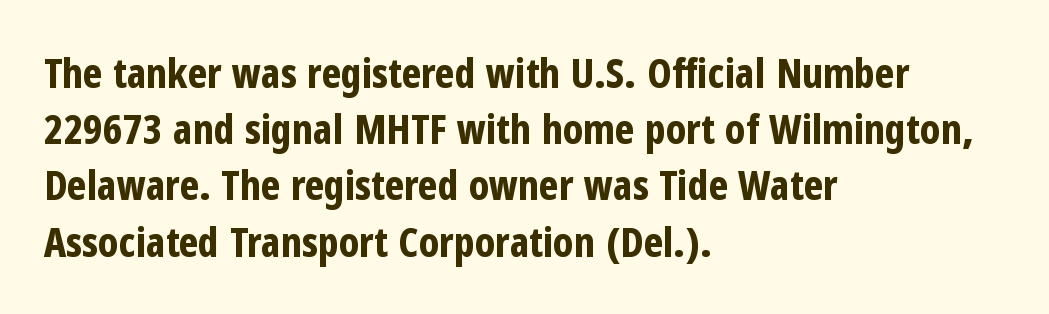
A typesetter would label this face a sans. Every stem runs plumb, perpendicular to the baseline. Horizontally, the lines are justified to the leading edge only. No word sits above an underline. Students, this is bold: see how much ink each stroke carries.
